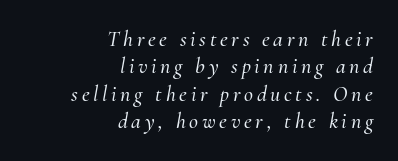
Notice how the stems are inclined rather than vertical — that's the hallmark of italics. The glyphs are unaccompanied by any horizontal stroke below them. Which margin do the lines hug? The right one — the left edge is uneven. This sample keeps an unexceptional amount of space between lines.
